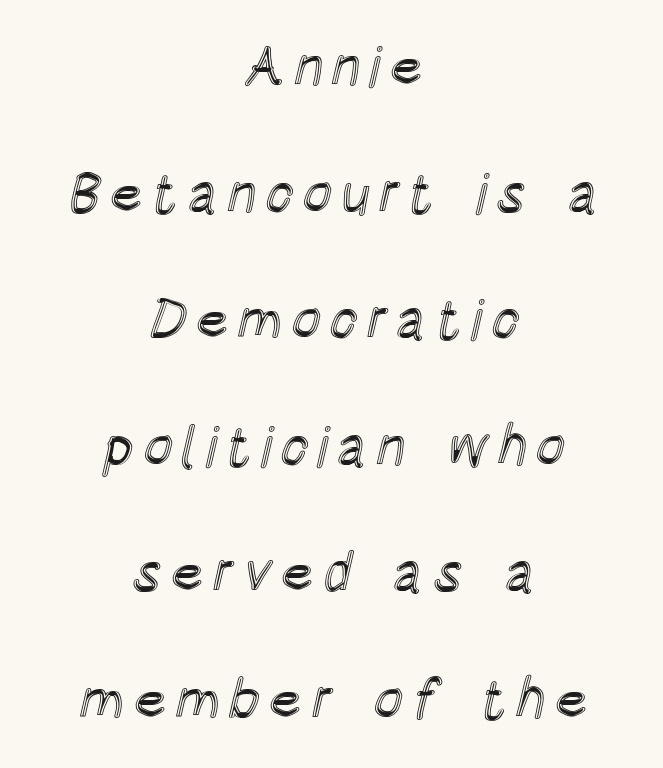
Q: Is the text italic (slanted)? A: Yes.
Q: Is the text underlined? A: No.
Q: How is the paragraph aligned? A: Centered.
Q: Is the spacing between lines tight, normal or loose? A: Loose.
Q: Width (condensed, normal, or wide)? A: Condensed.
Q: x-height? A: Large.
Q: Monospaced? A: No.
